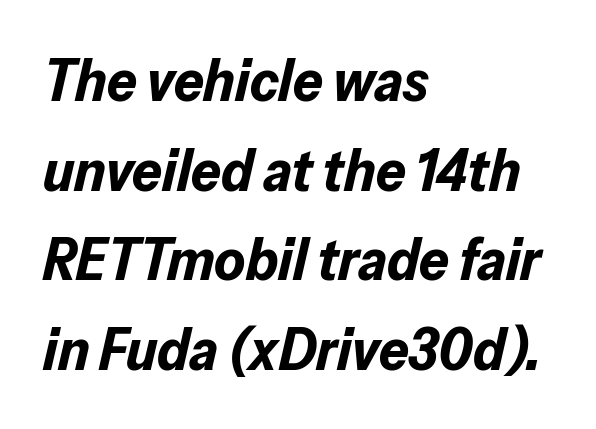
{"italic": "yes", "lean": "right", "slant_degrees": 13, "bold": "yes", "weight": "bold", "width": "normal", "stroke_contrast": "low", "x_height": "medium", "monospaced": "no", "underline": "no", "align": "left", "line_spacing": "normal", "line_spacing_ratio": 1.52, "letter_spacing": "normal", "letter_spacing_em": 0.0, "glyph_px": 59}
